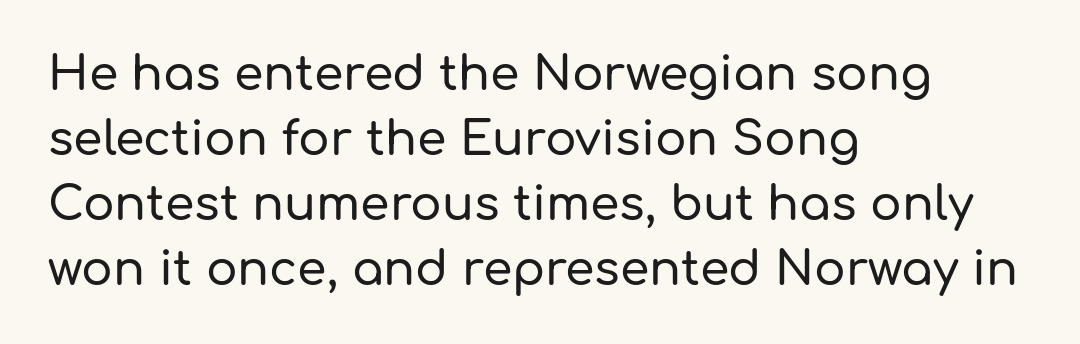
{"serif": "no", "italic": "no", "width": "normal", "stroke_contrast": "low", "x_height": "medium", "monospaced": "no", "underline": "no", "align": "left", "line_spacing": "normal", "line_spacing_ratio": 1.38, "letter_spacing": "normal", "letter_spacing_em": 0.0, "glyph_px": 47}
